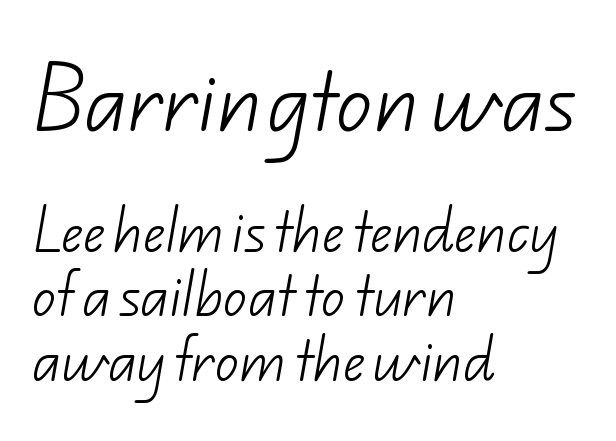
Q: Is the text bold? A: No.
Q: Is the typeface a serif or a sans-serif typeface? A: Sans-serif.
Q: Is the text underlined? A: No.
Q: How is the paragraph aligned? A: Left-aligned.
Q: Is the spacing between letters normal or unusually wide? A: Normal.
Q: Is the spacing between lines tight, normal or loose? A: Normal.
Q: Which block of text is set in a larger size, the first (top) or the second (bottom)? A: The first (top) one.
Q: Width (condensed, normal, or wide)? A: Normal.
Q: Stroke contrast? A: Low.
Q: x-height? A: Small.
Q: Monospaced? A: No.
